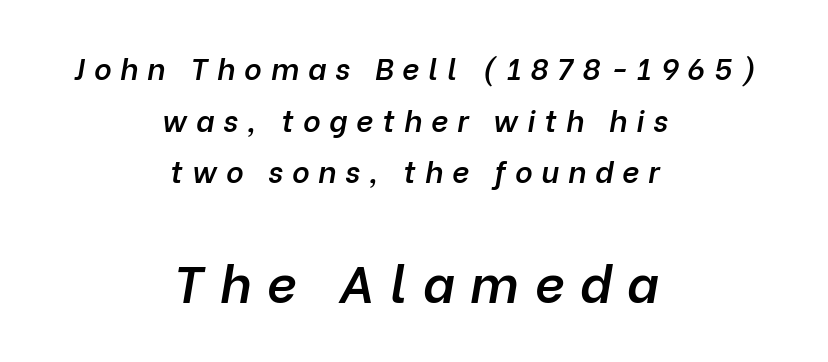
The image shows 52 px semibold type, italic (leaning right); set centered, line spacing 1.72x, unusually wide letter spacing (+0.3 em), not underlined; the second (bottom) block is 1.73x larger; low stroke contrast and a medium x-height.
